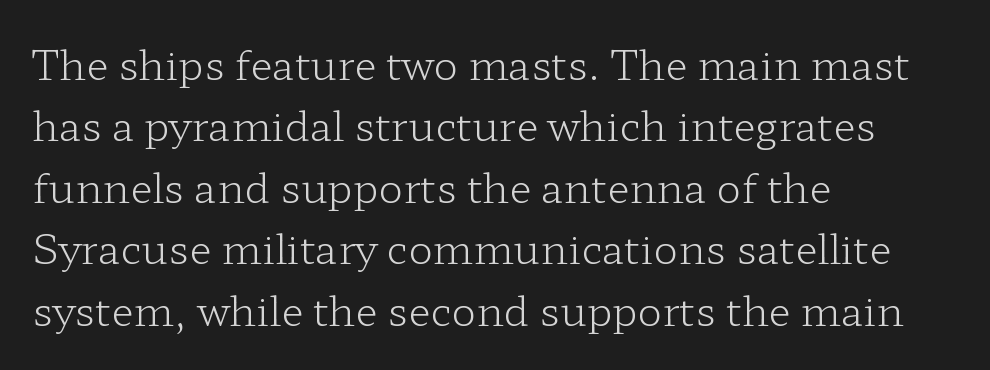
The area under the type is left untouched. A light-to-regular cut is what we see here. Yep, those are serifs on the letters. Summary of vertical rhythm: regular, with standard interline spacing. Looks like regular typesetting: each glyph gets only the width it needs.
